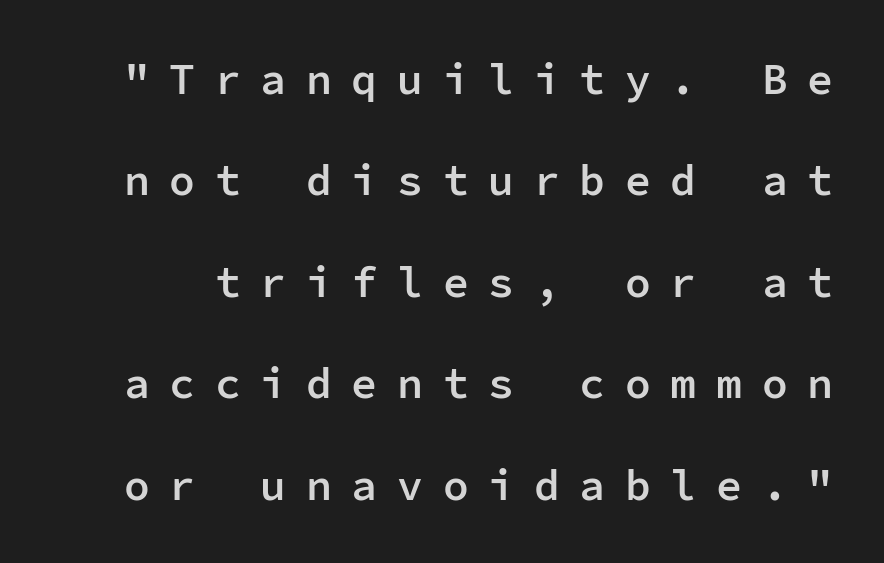
{"serif": "no", "italic": "no", "bold": "semi", "weight": "semibold", "width": "normal", "stroke_contrast": "low", "x_height": "medium", "monospaced": "yes", "underline": "no", "line_spacing": "loose", "line_spacing_ratio": 2.36, "letter_spacing": "wide", "letter_spacing_em": 0.46, "glyph_px": 43}
